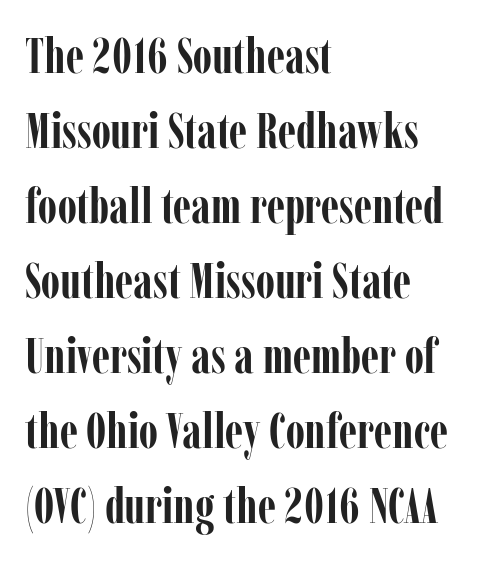
Q: Is the text bold? A: Yes.
Q: Is the text italic (slanted)? A: No, it is upright.
Q: Is the typeface a serif or a sans-serif typeface? A: Serif.
Q: Is the text underlined? A: No.
Q: How is the paragraph aligned? A: Left-aligned.
Q: Is the spacing between letters normal or unusually wide? A: Normal.
Q: Is the spacing between lines tight, normal or loose? A: Normal.
Q: Width (condensed, normal, or wide)? A: Condensed.
Q: Stroke contrast? A: Low.
Q: x-height? A: Medium.
Q: Monospaced? A: No.
